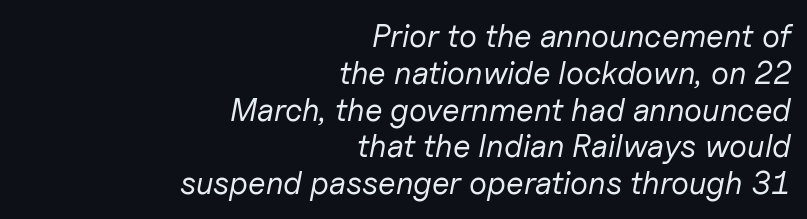
{"italic": "yes", "lean": "right", "slant_degrees": 11, "bold": "no", "weight": "regular", "width": "normal", "stroke_contrast": "low", "x_height": "medium", "monospaced": "no", "underline": "no", "align": "right", "line_spacing": "tight", "line_spacing_ratio": 1.15, "letter_spacing": "normal", "letter_spacing_em": 0.0, "glyph_px": 32}
